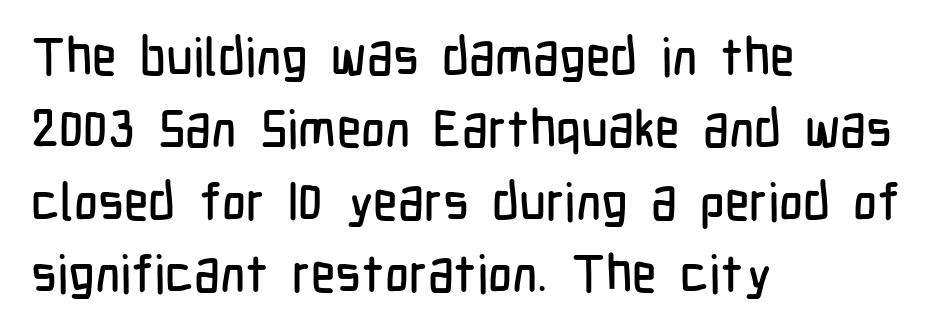
Q: Is the text italic (slanted)? A: No, it is upright.
Q: Is the typeface a serif or a sans-serif typeface? A: Sans-serif.
Q: Is the text underlined? A: No.
Q: How is the paragraph aligned? A: Left-aligned.
Q: Is the spacing between letters normal or unusually wide? A: Normal.
Q: Is the spacing between lines tight, normal or loose? A: Normal.
Q: Width (condensed, normal, or wide)? A: Condensed.
Q: Stroke contrast? A: Low.
Q: x-height? A: Medium.
Q: Monospaced? A: No.
